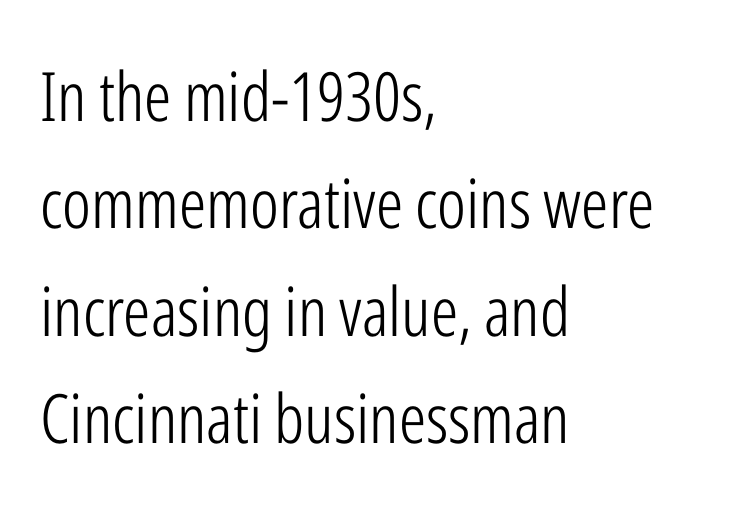
Q: Is the text bold? A: No.
Q: Is the text italic (slanted)? A: No, it is upright.
Q: Is the typeface a serif or a sans-serif typeface? A: Sans-serif.
Q: Is the text underlined? A: No.
Q: How is the paragraph aligned? A: Left-aligned.
Q: Is the spacing between letters normal or unusually wide? A: Normal.
Q: Is the spacing between lines tight, normal or loose? A: Normal.
Q: Width (condensed, normal, or wide)? A: Condensed.
Q: Stroke contrast? A: Low.
Q: x-height? A: Medium.
Q: Monospaced? A: No.
